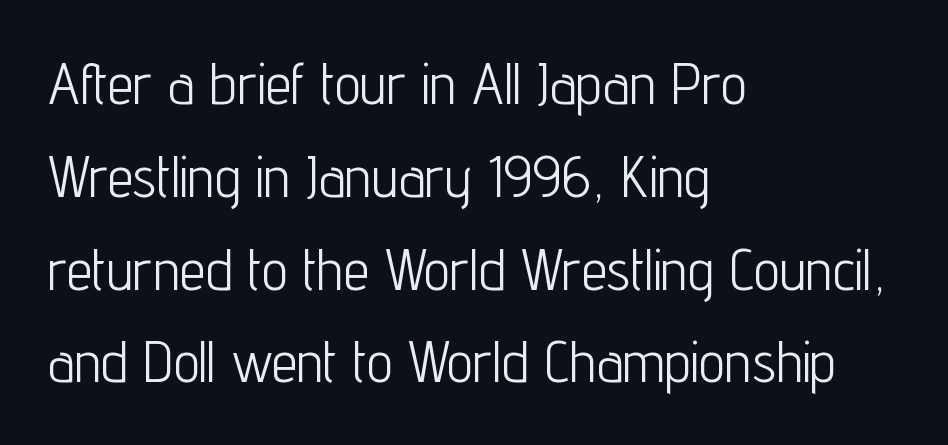
Honestly, there is no underline to notice here at all. The rendering uses natural spacing where letterforms have individual widths. Posture: straight, roman, zero tilt. The typesetting does not lean heavy: it is not bold. This is sans-serif lettering, the kind often seen on screens and signage.
